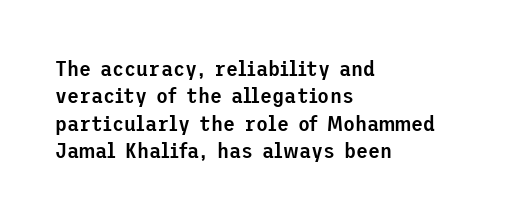
Q: Is the text bold? A: Semi-bold.
Q: Is the text italic (slanted)? A: No, it is upright.
Q: Is the text underlined? A: No.
Q: How is the paragraph aligned? A: Left-aligned.
Q: Is the spacing between letters normal or unusually wide? A: Normal.
